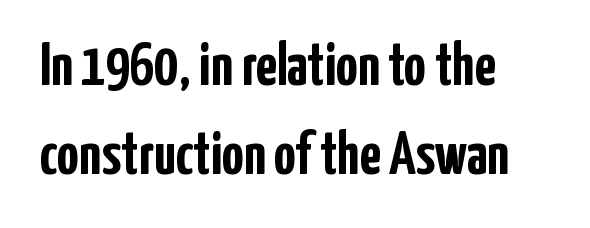
{"serif": "no", "italic": "no", "bold": "yes", "weight": "semibold", "width": "condensed", "stroke_contrast": "low", "x_height": "medium", "monospaced": "no", "underline": "no", "align": "left", "line_spacing": "normal", "line_spacing_ratio": 1.46, "letter_spacing": "normal", "letter_spacing_em": 0.0, "glyph_px": 61}
